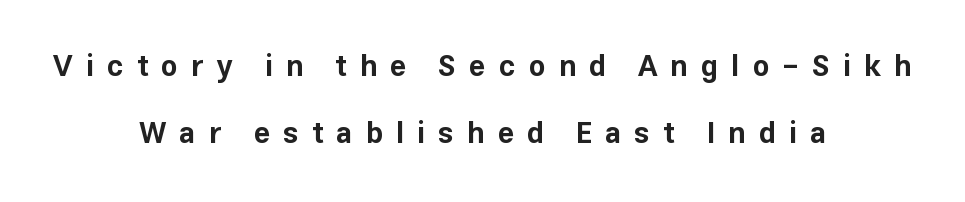
{"serif": "no", "italic": "no", "bold": "yes", "weight": "bold", "width": "normal", "stroke_contrast": "low", "x_height": "medium", "monospaced": "no", "underline": "no", "align": "center", "line_spacing": "loose", "line_spacing_ratio": 2.3, "letter_spacing": "wide", "letter_spacing_em": 0.45, "glyph_px": 29}
